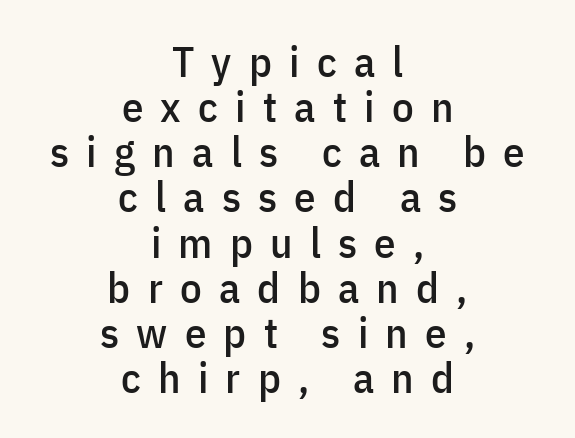
Q: Is the text italic (slanted)? A: No, it is upright.
Q: Is the typeface a serif or a sans-serif typeface? A: Sans-serif.
Q: Is the text underlined? A: No.
Q: How is the paragraph aligned? A: Centered.
Q: Is the spacing between letters normal or unusually wide? A: Unusually wide.
Q: Is the spacing between lines tight, normal or loose? A: Tight.
Q: Width (condensed, normal, or wide)? A: Condensed.
Q: Stroke contrast? A: Low.
Q: x-height? A: Medium.
Q: Monospaced? A: No.
